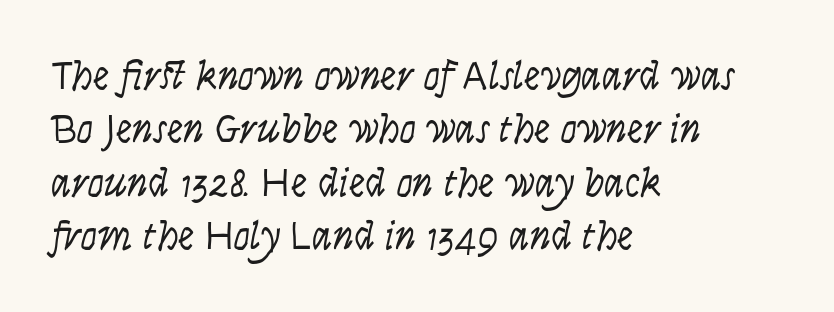
The image shows 41 px light, condensed type, italic (leaning right); set left-aligned, normal line spacing (1.3x), normal letter spacing, not underlined; low stroke contrast and a large x-height.
